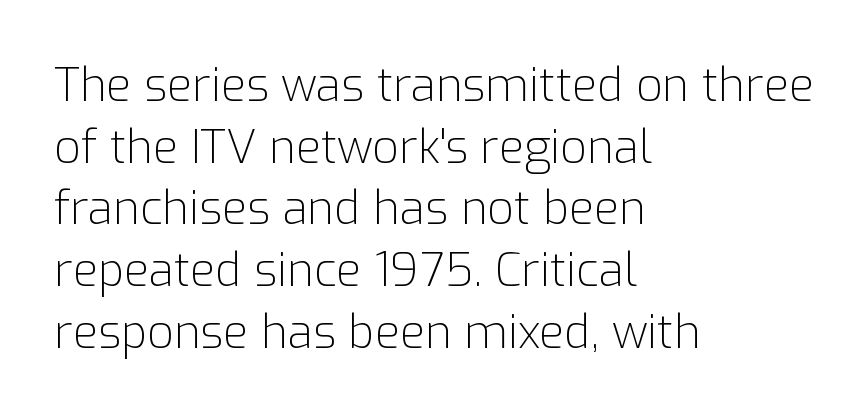
The image shows 46 px light sans-serif type, upright; set left-aligned, normal line spacing (1.34x), normal letter spacing, not underlined; low stroke contrast and a medium x-height.
